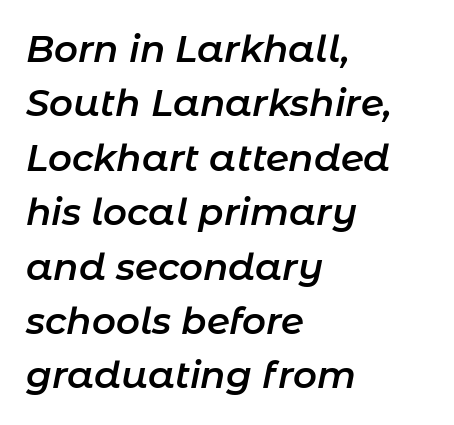
The image shows 37 px semibold type, italic (leaning right); set left-aligned, normal line spacing (1.47x), normal letter spacing, not underlined; low stroke contrast and a medium x-height.
